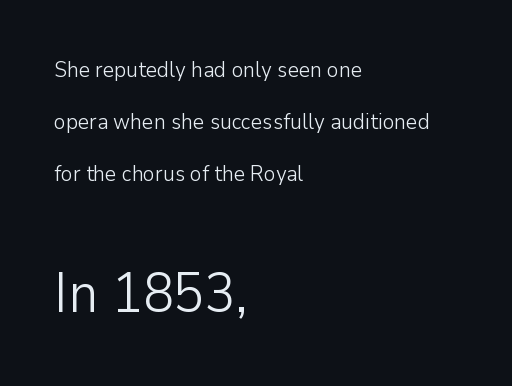
{"serif": "no", "italic": "no", "bold": "no", "weight": "light", "width": "normal", "stroke_contrast": "low", "x_height": "medium", "monospaced": "no", "underline": "no", "align": "left", "line_spacing": "loose", "line_spacing_ratio": 2.36, "letter_spacing": "normal", "letter_spacing_em": 0.0, "larger_block": "second", "size_ratio": 2.55, "glyph_px": 56}
